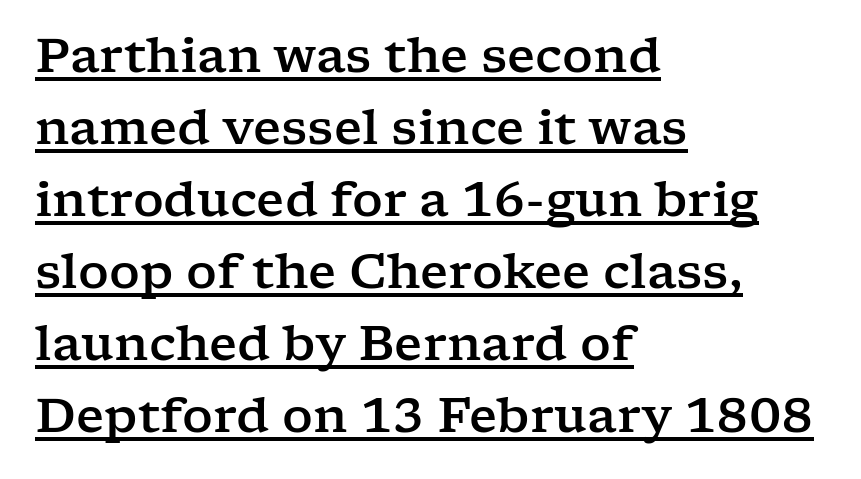
The image shows 48 px wide serif type, upright; set left-aligned, normal line spacing (1.5x), normal letter spacing, underlined; low stroke contrast and a medium x-height.
